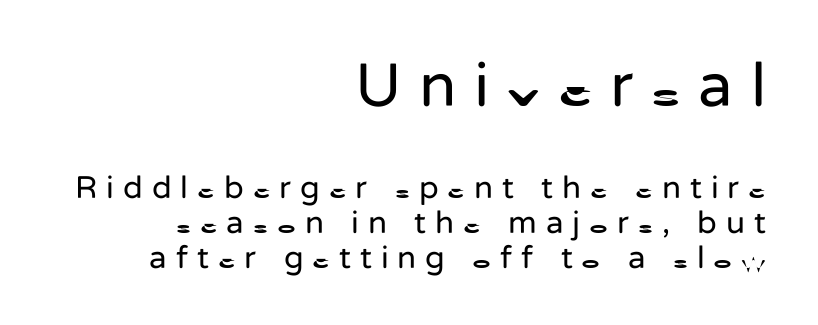
The image shows 63 px regular-weight sans-serif type, upright; set right-aligned, tight line spacing (1.08x), unusually wide letter spacing (+0.28 em), not underlined; the first (top) block is 1.97x larger; low stroke contrast and a medium x-height.
